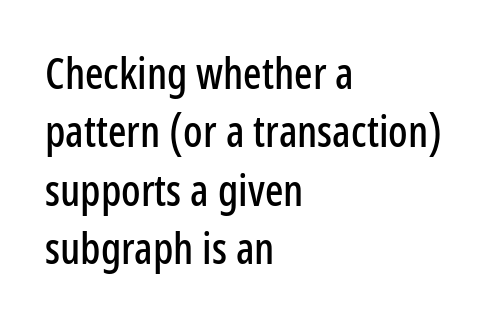
The image shows 43 px condensed sans-serif type, upright; set left-aligned, normal line spacing (1.36x), normal letter spacing, not underlined; low stroke contrast and a medium x-height.
